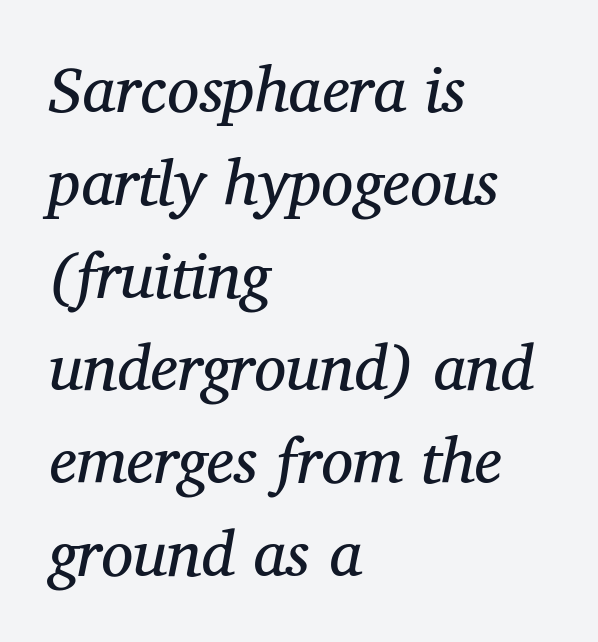
The image shows 64 px regular-weight serif type, italic (leaning right); set left-aligned, normal line spacing (1.45x), normal letter spacing, not underlined; medium stroke contrast and a medium x-height.
